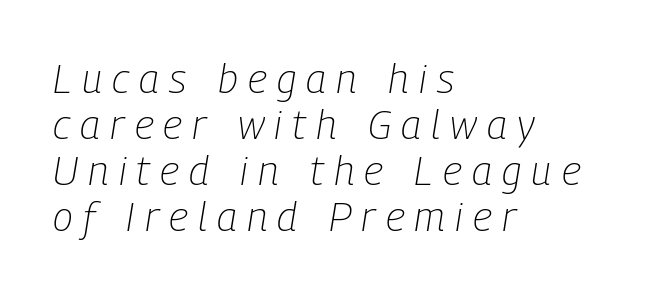
The strokes are not fattened; the text isn't bold. Glance below the letters and you will spot only blank space. The axis of the letterforms is tilted away from vertical. Horizontal bands of white between lines are thin slivers. Think of a printed novel: that variable character pitch is what you see here. These lines are set flush left with a ragged right edge.
